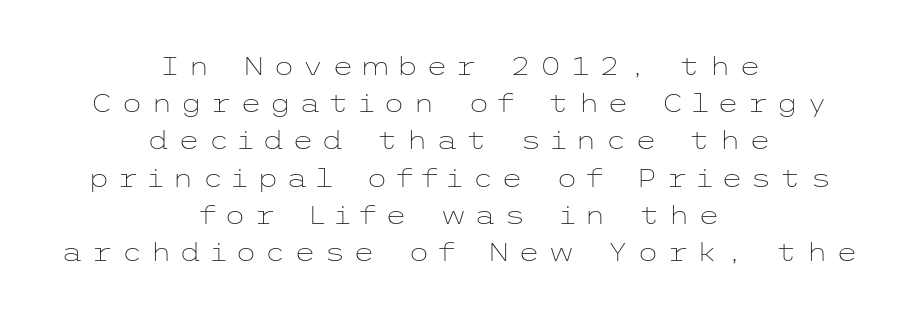
{"italic": "no", "bold": "no", "underline": "no", "align": "center", "line_spacing": "normal", "line_spacing_ratio": 1.49, "letter_spacing": "wide", "letter_spacing_em": 0.31, "glyph_px": 25}
